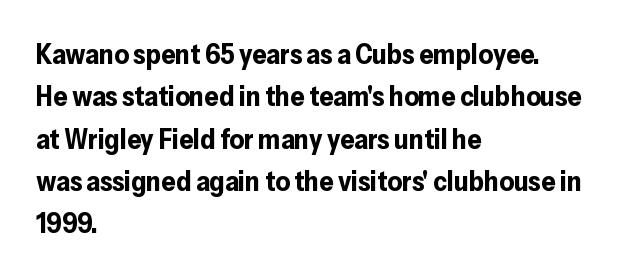
Underline: absent. Students, note that the glyphs here touch the page at normal intervals. This rendering employs a face without finishing strokes, i.e., a sans-serif. Vertical strokes here are truly vertical. Here the designer chose a conventional face with non-uniform glyph widths. This rendering uses left alignment, leaving the right contour irregular.
